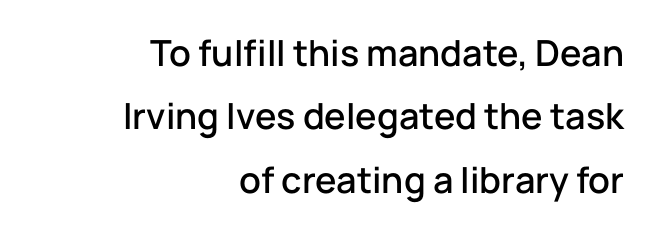
The image shows 36 px sans-serif type, upright; set right-aligned, line spacing 1.76x, normal letter spacing, not underlined; low stroke contrast and a medium x-height.
